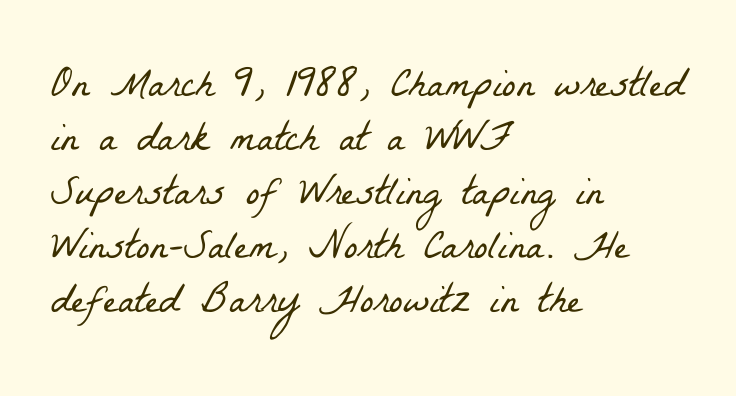
Glance below the letters and you will spot only blank space. The rendering uses natural spacing where letterforms have individual widths. The typesetting does not lean heavy: it is not bold. The letters carry serifs — small finishing strokes at the ends of their stems. Notice how descenders clear the ascenders below comfortably — that's standard leading. No extra tracking has been applied to these lines.
